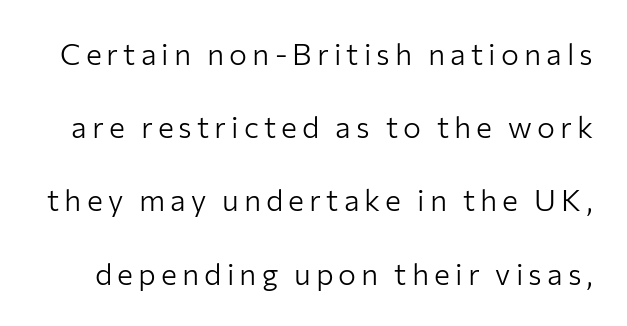
Bold? No — there's no thickening of the strokes. Each new line begins a long way beneath the previous one. Ordinary non-slanted type is in use. I'd call this a sans setting — the letters go barefoot.
